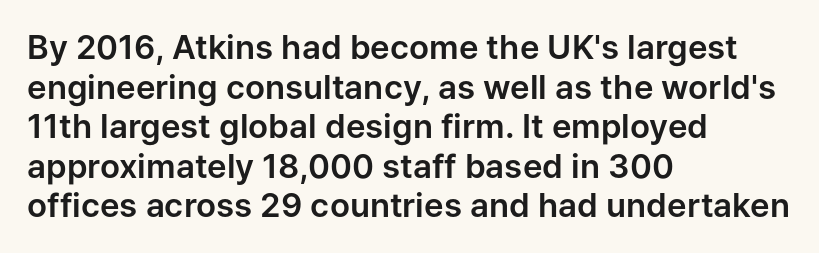
Examine the stroke ends and you'll find no serifs. Is the letter spacing exaggerated? No — it looks like the ordinary default. These lines stack with their left ends in a neat column. Nope, not italic — everything's standing straight. Underlining? Definitely not there.
